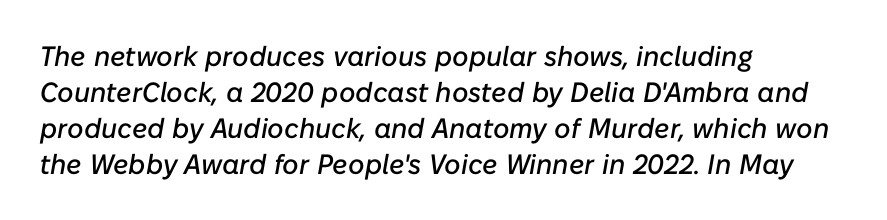
{"italic": "yes", "lean": "right", "slant_degrees": 10, "width": "normal", "stroke_contrast": "low", "x_height": "medium", "monospaced": "no", "underline": "no", "align": "left", "line_spacing": "normal", "line_spacing_ratio": 1.28, "letter_spacing": "normal", "letter_spacing_em": 0.0, "glyph_px": 28}
